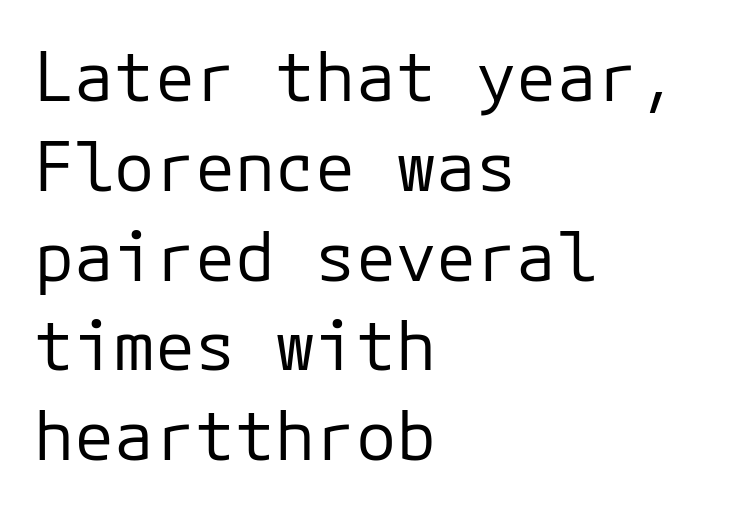
In terms of letterform style, serifs are entirely absent. Reading down the column, the eye jumps a familiar distance to each next line. Alignment: flush left. Italic? Not at all — the glyphs are vertical. Caption: face not bold, strokes unweighted. Compared with typical body copy, the letter spacing here is the same.
